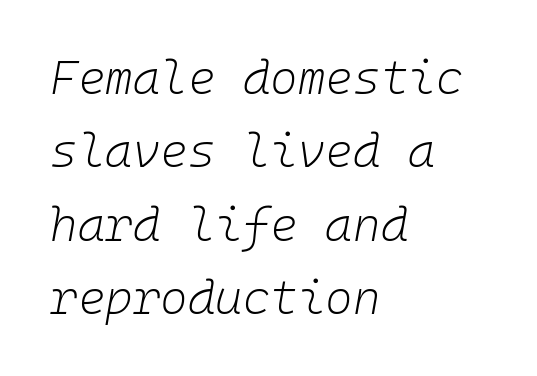
Line spacing here is normal. Vertical stems look standard width or narrower in stroke. The letters march in equal steps, a hallmark of fixed-pitch type. Reading down the block, your eye returns to a fixed left position each line. The space directly below the letters is spotless.
